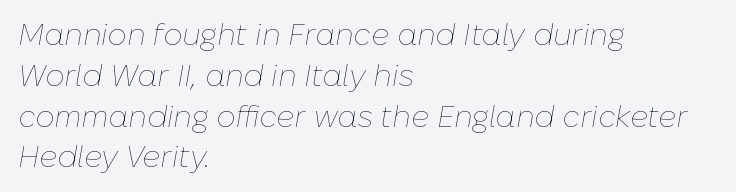
{"italic": "yes", "lean": "right", "slant_degrees": 10, "bold": "no", "weight": "thin", "width": "normal", "stroke_contrast": "low", "x_height": "medium", "monospaced": "no", "underline": "no", "align": "left", "line_spacing": "normal", "line_spacing_ratio": 1.36, "letter_spacing": "normal", "letter_spacing_em": 0.0, "glyph_px": 30}
